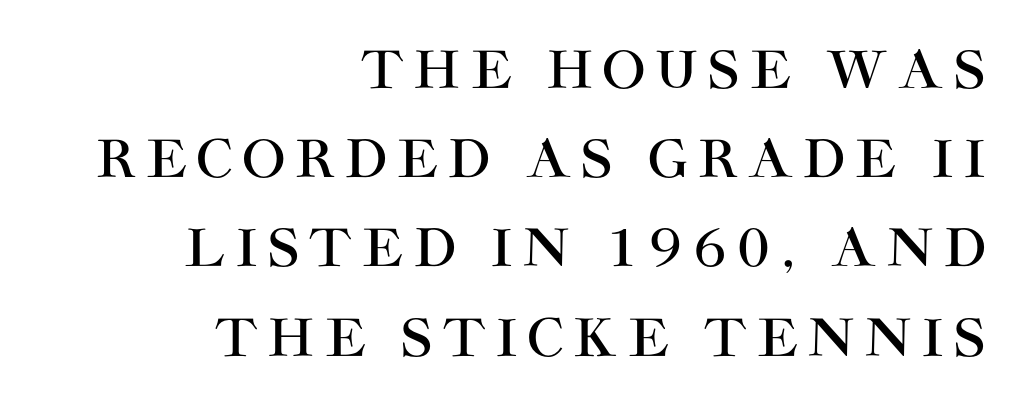
{"serif": "no", "italic": "no", "width": "normal", "stroke_contrast": "high", "x_height": "large", "monospaced": "no", "underline": "no", "align": "right", "line_spacing_ratio": 1.75, "letter_spacing": "wide", "letter_spacing_em": 0.21, "glyph_px": 51}
